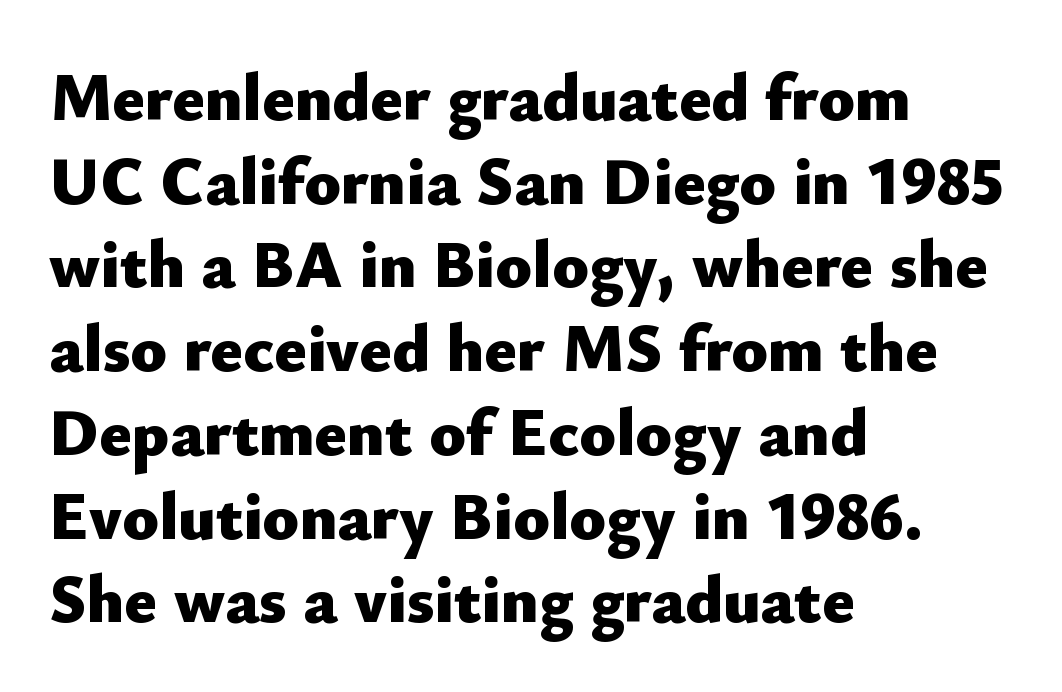
The image shows 67 px heavy sans-serif type, upright; set left-aligned, normal line spacing (1.25x), normal letter spacing, not underlined; low stroke contrast and a small x-height.
